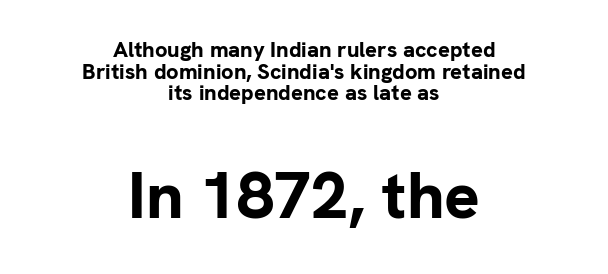
{"serif": "no", "italic": "no", "bold": "yes", "weight": "bold", "width": "normal", "stroke_contrast": "low", "x_height": "medium", "monospaced": "no", "underline": "no", "align": "center", "line_spacing": "tight", "line_spacing_ratio": 0.98, "letter_spacing": "normal", "letter_spacing_em": 0.0, "larger_block": "second", "size_ratio": 3.0, "glyph_px": 66}
